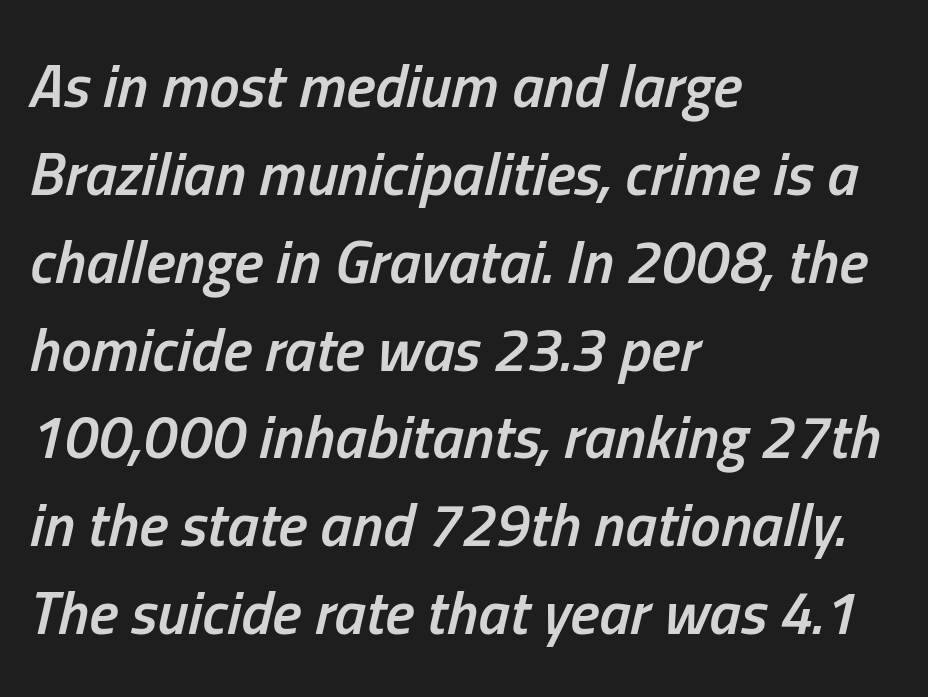
{"italic": "yes", "lean": "right", "slant_degrees": 13, "bold": "semi", "weight": "semibold", "width": "condensed", "stroke_contrast": "low", "x_height": "medium", "monospaced": "no", "underline": "no", "align": "left", "line_spacing": "normal", "line_spacing_ratio": 1.44, "letter_spacing": "normal", "letter_spacing_em": 0.0, "glyph_px": 61}
